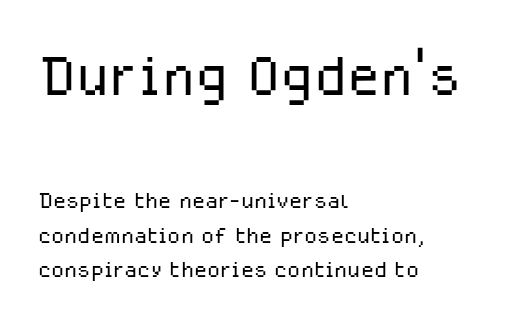
{"serif": "no", "italic": "no", "bold": "no", "weight": "light", "width": "normal", "stroke_contrast": "low", "x_height": "medium", "monospaced": "no", "underline": "no", "align": "left", "line_spacing": "tight", "line_spacing_ratio": 1.14, "letter_spacing": "normal", "letter_spacing_em": 0.0, "larger_block": "first", "size_ratio": 2.53, "glyph_px": 76}
